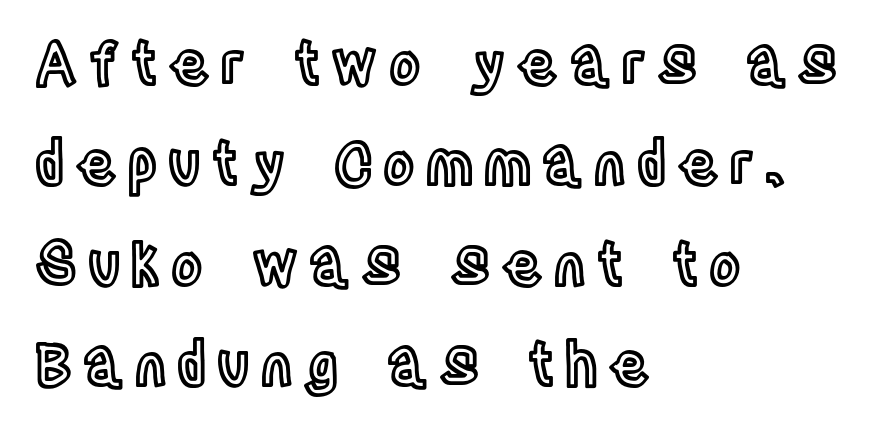
The image shows 59 px condensed type, upright; set left-aligned, normal line spacing (1.7x), not underlined; a large x-height.
